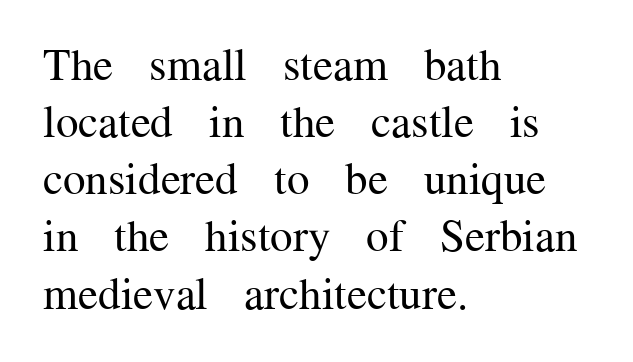
{"serif": "yes", "italic": "no", "bold": "no", "weight": "regular", "width": "normal", "stroke_contrast": "medium", "x_height": "medium", "monospaced": "no", "underline": "no", "align": "left", "line_spacing": "normal", "line_spacing_ratio": 1.27, "letter_spacing": "normal", "letter_spacing_em": 0.0, "glyph_px": 45}
